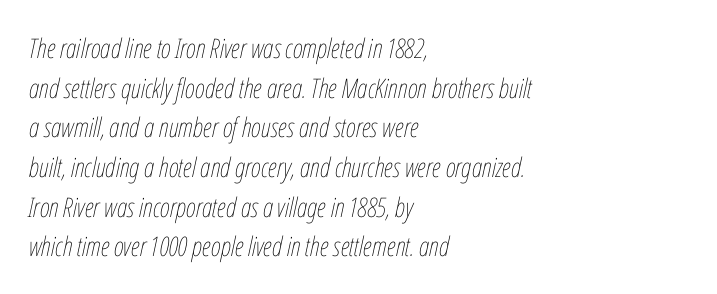
Each stroke keeps to a modest, everyday thickness or less. Glyph-to-glyph distance matches everyday printed text. Left-aligned paragraph, ragged on the right. Rendered with sloped, italic letterforms.
